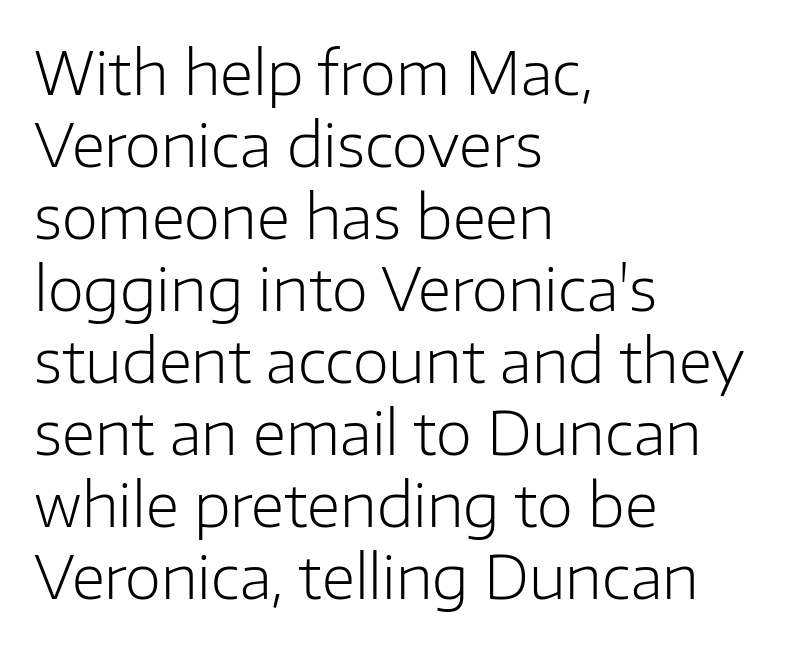
Q: Is the text bold? A: No.
Q: Is the text italic (slanted)? A: No, it is upright.
Q: Is the typeface a serif or a sans-serif typeface? A: Sans-serif.
Q: Is the text underlined? A: No.
Q: How is the paragraph aligned? A: Left-aligned.
Q: Is the spacing between letters normal or unusually wide? A: Normal.
Q: Width (condensed, normal, or wide)? A: Normal.
Q: Stroke contrast? A: Low.
Q: x-height? A: Medium.
Q: Monospaced? A: No.
